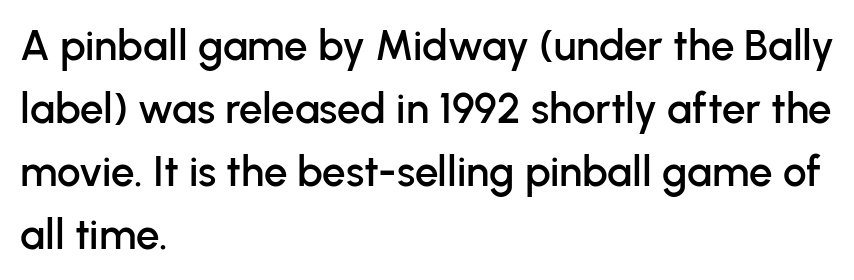
Do the characters align in a grid? No, the font is proportional. Letterform terminals end flat and unadorned throughout the passage. Tracking here is standard; glyphs follow each other at the usual distance. The glyphs are unaccompanied by any horizontal stroke below them.
